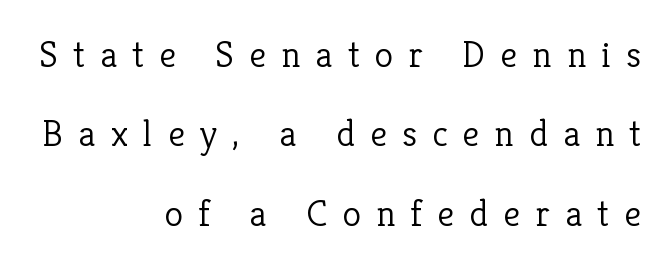
{"serif": "yes", "italic": "no", "bold": "no", "weight": "light", "width": "normal", "stroke_contrast": "low", "x_height": "medium", "monospaced": "no", "underline": "no", "align": "right", "line_spacing": "loose", "line_spacing_ratio": 2.09, "letter_spacing": "wide", "letter_spacing_em": 0.4, "glyph_px": 38}
